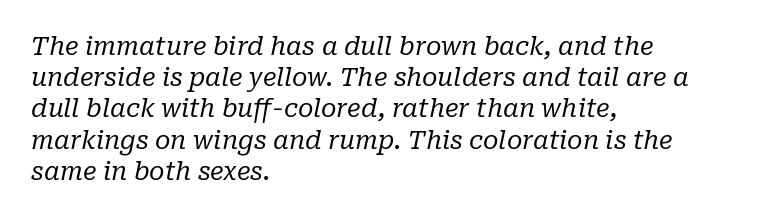
The image shows 25 px text type, italic (leaning right); set left-aligned, normal line spacing (1.25x), normal letter spacing, not underlined.
